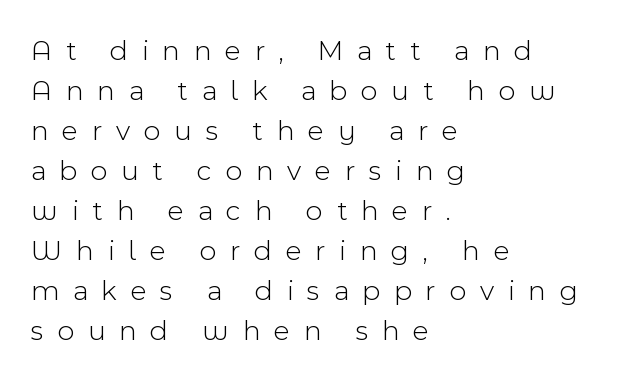
The image shows 29 px light sans-serif type, upright; set left-aligned, normal line spacing (1.38x), unusually wide letter spacing (+0.48 em), not underlined; a medium x-height.
